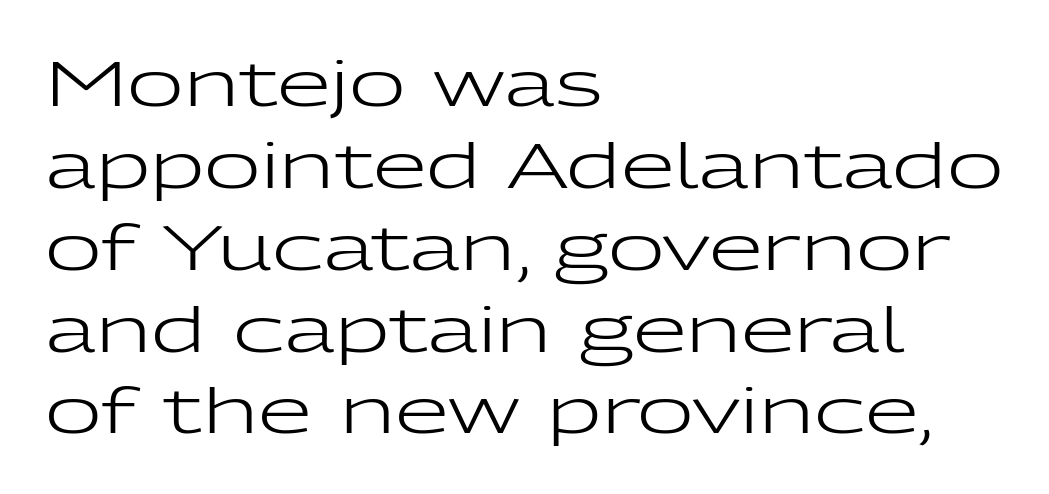
A typesetter would call this leading conventional body-copy spacing. Ascenders rise straight up at ninety degrees. The letters carry no serifs — their stems end cleanly without finishing strokes. In CSS terms this would be text-align: left. Here the glyphs are tracked normally, forming tight word shapes.
